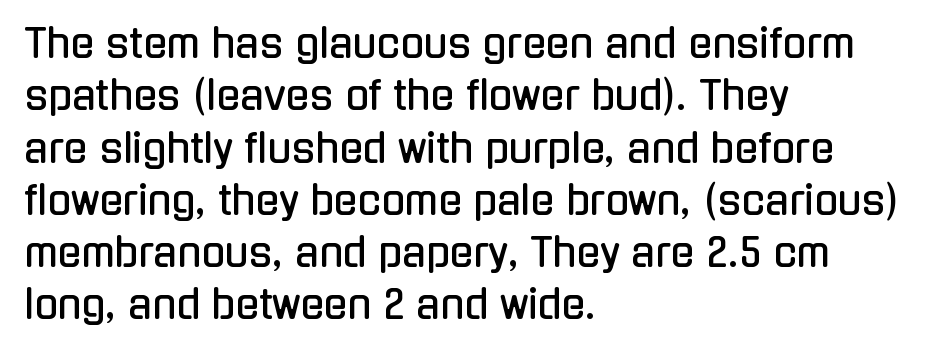
{"serif": "no", "italic": "no", "width": "condensed", "stroke_contrast": "low", "x_height": "medium", "monospaced": "no", "underline": "no", "align": "left", "line_spacing": "normal", "line_spacing_ratio": 1.34, "letter_spacing": "normal", "letter_spacing_em": 0.0, "glyph_px": 39}
